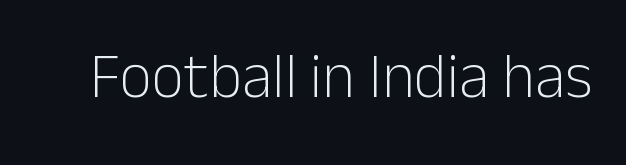
A typesetter would call this zero additional tracking. Note the varied advance widths — an 'i' is clearly narrower than an 'm'. This sample uses a sans-serif face. Is the stroke heavy? The answer is a plain regular-or-lighter. Check under the words: just untouched page.
